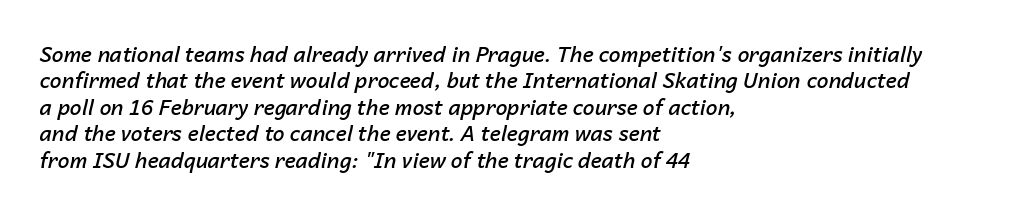
{"italic": "yes", "lean": "right", "slant_degrees": 14, "bold": "semi", "underline": "no", "align": "left", "line_spacing": "normal", "line_spacing_ratio": 1.26, "letter_spacing": "normal", "letter_spacing_em": 0.0, "glyph_px": 21}
